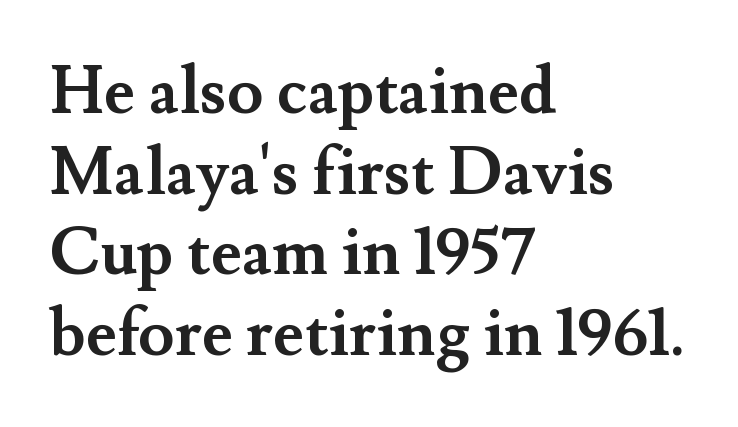
Q: Is the text bold? A: Yes.
Q: Is the text italic (slanted)? A: No, it is upright.
Q: Is the typeface a serif or a sans-serif typeface? A: Serif.
Q: Is the text underlined? A: No.
Q: How is the paragraph aligned? A: Left-aligned.
Q: Is the spacing between letters normal or unusually wide? A: Normal.
Q: Width (condensed, normal, or wide)? A: Normal.
Q: Stroke contrast? A: Medium.
Q: x-height? A: Small.
Q: Monospaced? A: No.
